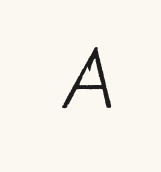
The image shows 79 px light sans-serif type; set unusually wide letter spacing (+0.22 em), not underlined; low stroke contrast and a small x-height.
